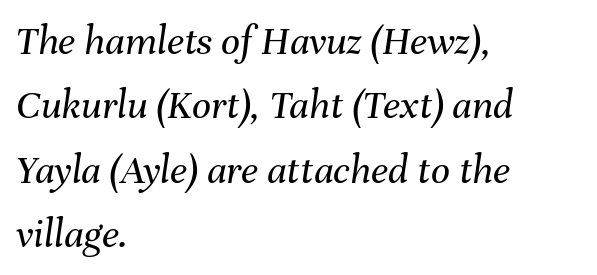
Q: Is the text bold? A: No.
Q: Is the text italic (slanted)? A: Yes, it leans right by about 8 degrees.
Q: Is the text underlined? A: No.
Q: How is the paragraph aligned? A: Left-aligned.
Q: Is the spacing between letters normal or unusually wide? A: Normal.
Q: Is the spacing between lines tight, normal or loose? A: Normal.
Q: Width (condensed, normal, or wide)? A: Normal.
Q: Stroke contrast? A: Medium.
Q: x-height? A: Medium.
Q: Monospaced? A: No.
